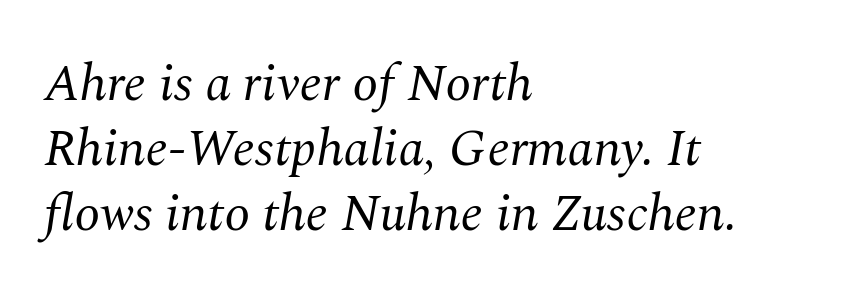
Horizontally, the lines are justified to the leading edge only. Yep, that's italic — everything's leaning. The baseline area is clear. Character widths vary here, with narrow letters taking less room than wide ones. The typesetting does not lean heavy: it is not bold. Is the letter spacing exaggerated? No — it looks like the ordinary default.
